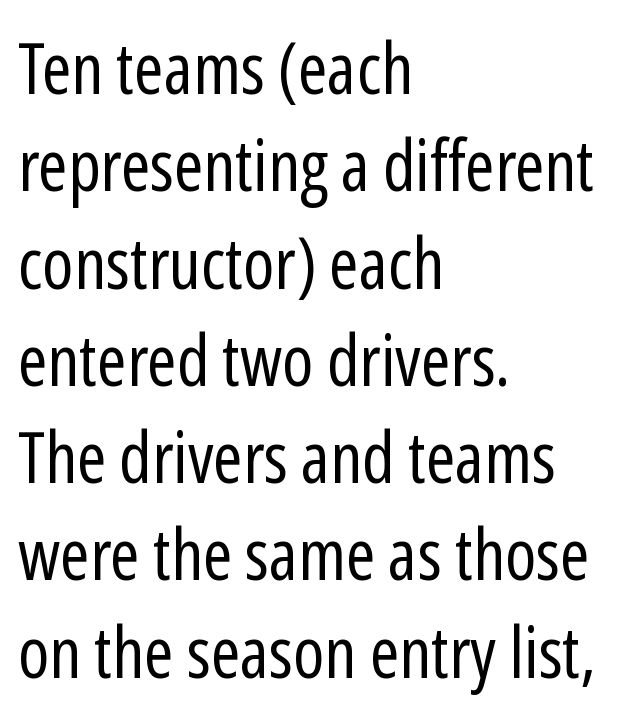
Q: Is the text bold? A: No.
Q: Is the text italic (slanted)? A: No, it is upright.
Q: Is the typeface a serif or a sans-serif typeface? A: Sans-serif.
Q: Is the text underlined? A: No.
Q: How is the paragraph aligned? A: Left-aligned.
Q: Is the spacing between letters normal or unusually wide? A: Normal.
Q: Is the spacing between lines tight, normal or loose? A: Normal.
Q: Width (condensed, normal, or wide)? A: Condensed.
Q: Stroke contrast? A: Low.
Q: x-height? A: Medium.
Q: Monospaced? A: No.
